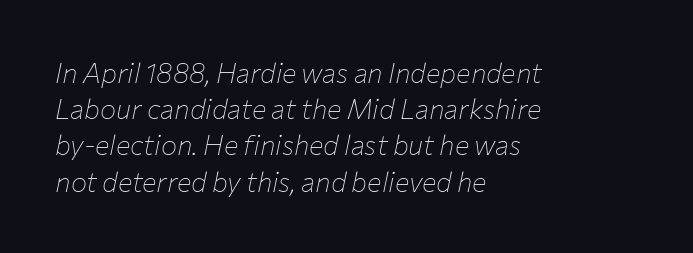
The image shows 27 px text type, italic (leaning right); set left-aligned, normal line spacing (1.34x), normal letter spacing, not underlined.
